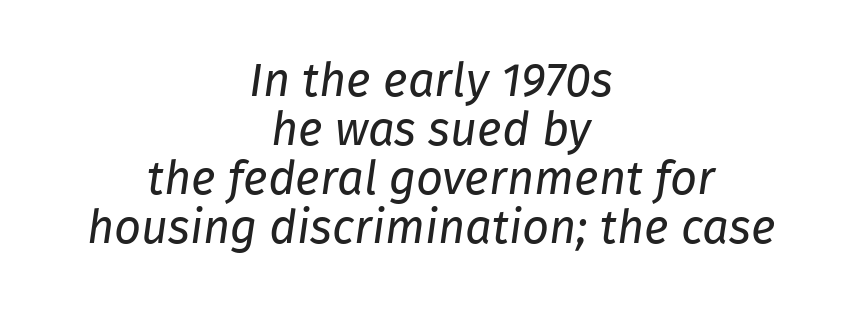
The image shows 47 px regular-weight type, italic (leaning right); set centered, tight line spacing (1.04x), normal letter spacing, not underlined; low stroke contrast and a medium x-height.
